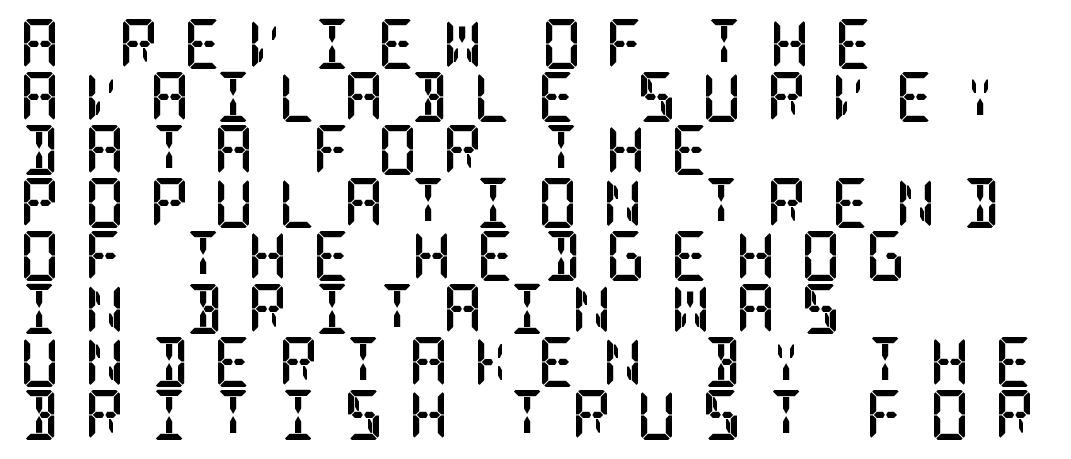
Left-aligned paragraph, ragged on the right. Quick note: interline space is minimal. As a designer I'd log this as weight 700, bold. Between one letter and the next there's a generous, obvious gap.
